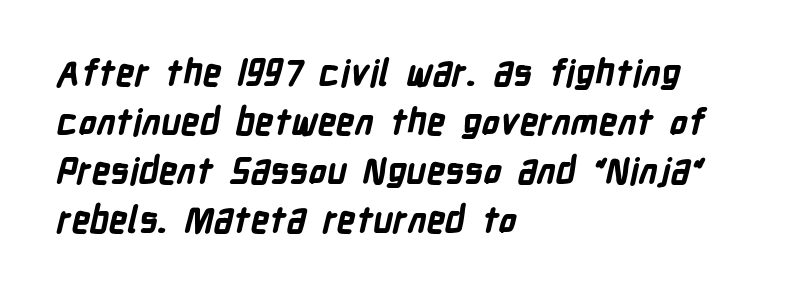
{"serif": "no", "bold": "yes", "weight": "bold", "width": "condensed", "stroke_contrast": "low", "x_height": "medium", "monospaced": "no", "underline": "no", "align": "left", "line_spacing": "normal", "line_spacing_ratio": 1.36, "letter_spacing": "normal", "letter_spacing_em": 0.0, "glyph_px": 36}
